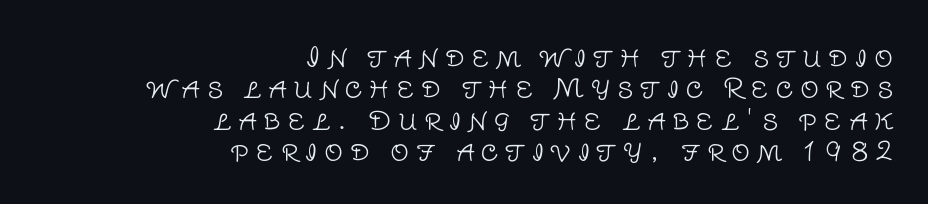
The image shows 26 px text type; set right-aligned, line spacing 1.21x, unusually wide letter spacing (+0.27 em), not underlined.
